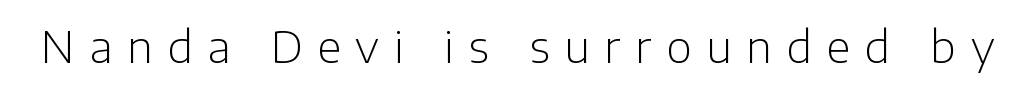
The letters advance in unequal steps, a hallmark of proportional type. There is plenty of visible air inserted between adjacent glyphs. A roman cut, with each character standing at attention. Heaviness? Minimal to ordinary, like unemphasized prose.
